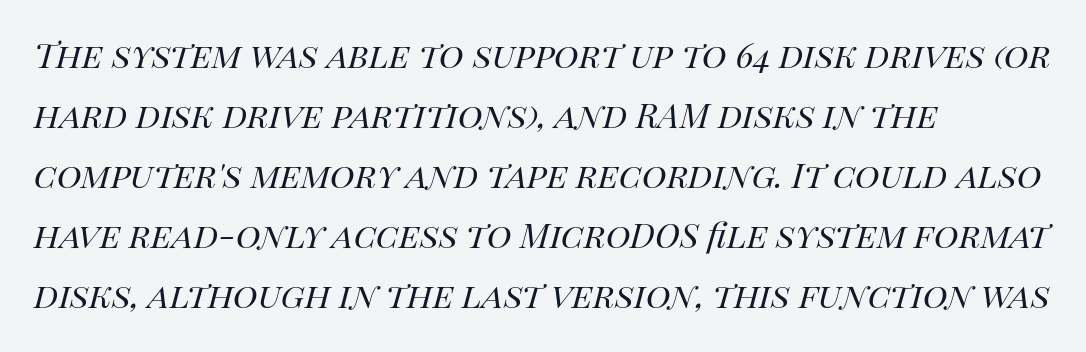
The image shows 42 px regular-weight type, italic (leaning right); set left-aligned, normal line spacing (1.43x), normal letter spacing, not underlined; high stroke contrast and a large x-height.
